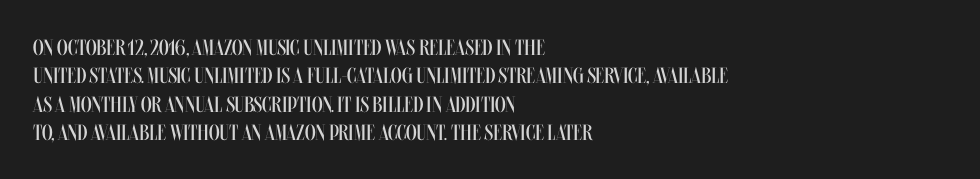
Rule under the text: the space is simply empty. Honestly, the letter spacing is just normal — you wouldn't notice it. The font's upright variant was chosen for this text. The strokes are not fattened; the text isn't bold. Layout note: lines flush left. The designer left line spacing at the default.
